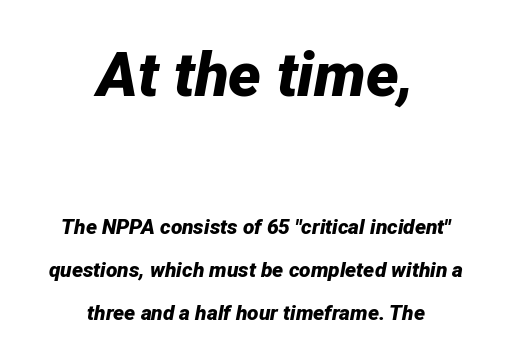
{"italic": "yes", "lean": "right", "slant_degrees": 12, "bold": "yes", "weight": "bold", "width": "normal", "stroke_contrast": "low", "x_height": "medium", "monospaced": "no", "underline": "no", "align": "center", "line_spacing": "loose", "line_spacing_ratio": 2.04, "letter_spacing": "normal", "letter_spacing_em": 0.0, "larger_block": "first", "size_ratio": 2.95, "glyph_px": 62}
